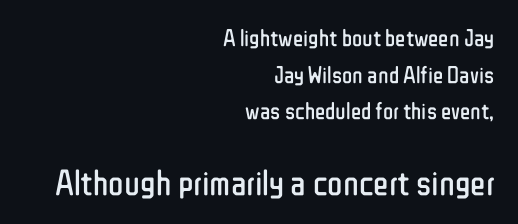
The image shows 36 px regular-weight, condensed sans-serif type, upright; set right-aligned, normal line spacing (1.53x), normal letter spacing, not underlined; the second (bottom) block is 1.5x larger; low stroke contrast and a medium x-height.
